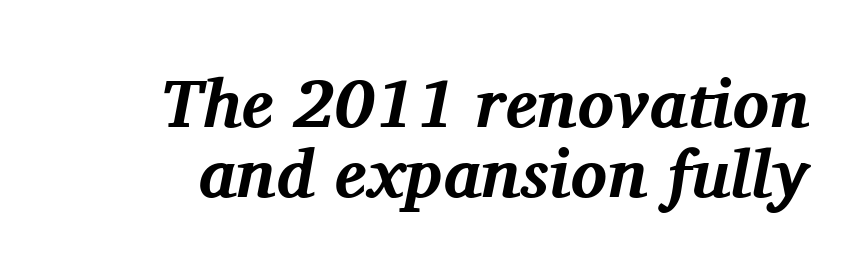
The image shows 68 px bold serif type, italic (leaning right); set right-aligned, tight line spacing (1.03x), normal letter spacing, not underlined; medium stroke contrast and a medium x-height.
